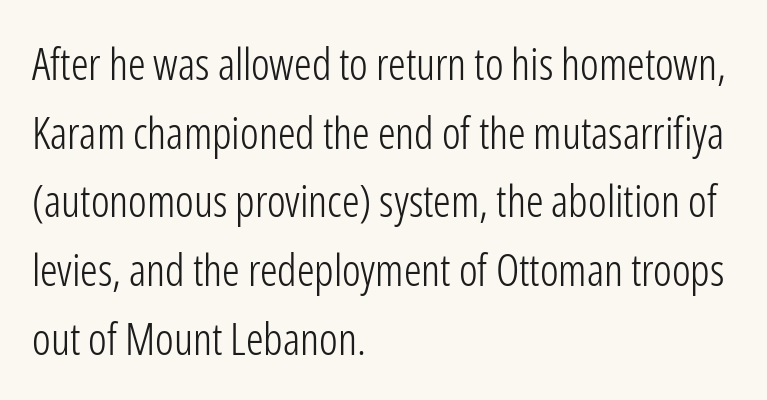
Varying glyph widths throughout — classic text-font behaviour. Letters have the restrained weight of plain body copy at most. Upright lettering throughout. Clear beneath every line of the passage.
